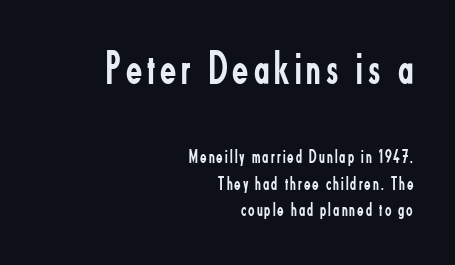
The image shows 47 px regular-weight, condensed sans-serif type, upright; set right-aligned, normal line spacing (1.41x), not underlined; the first (top) block is 2.47x larger; low stroke contrast and a small x-height.
